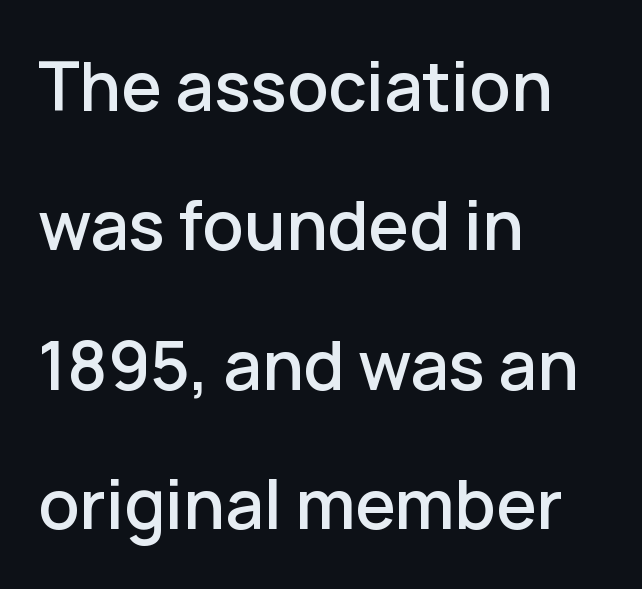
{"serif": "no", "italic": "no", "width": "normal", "stroke_contrast": "low", "x_height": "medium", "monospaced": "no", "underline": "no", "align": "left", "line_spacing": "loose", "line_spacing_ratio": 2.05, "letter_spacing": "normal", "letter_spacing_em": 0.0, "glyph_px": 68}
